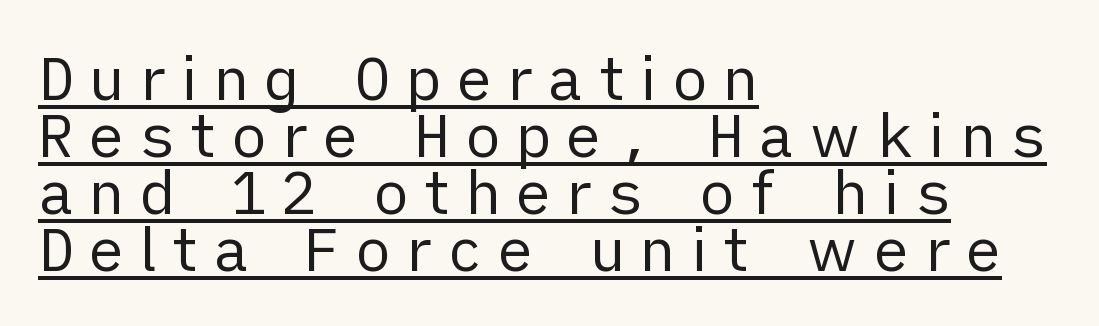
Examine the stroke ends and you'll find no serifs. A roman cut, with each character standing at attention. Reading down the block, your eye returns to a fixed left position each line. The gaps between neighbouring characters are conspicuously large. In terms of leading, this rendering errs on the cramped side. Quick note: underline on.
